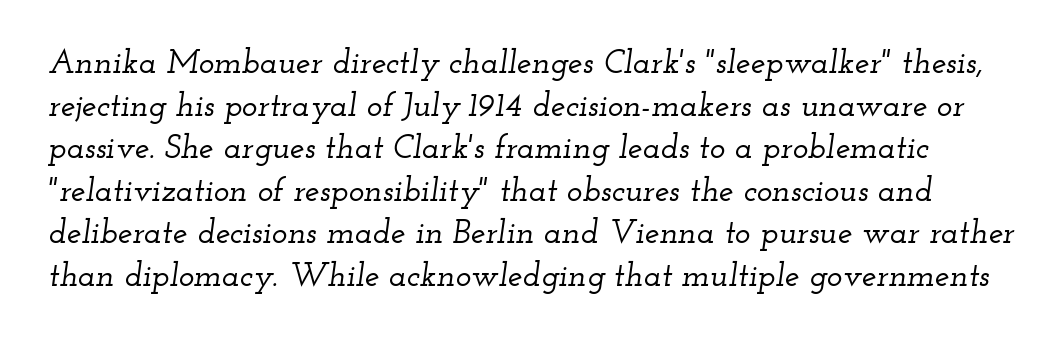
{"serif": "yes", "italic": "yes", "lean": "right", "slant_degrees": 12, "width": "wide", "stroke_contrast": "low", "x_height": "small", "monospaced": "no", "underline": "no", "line_spacing": "normal", "line_spacing_ratio": 1.29, "letter_spacing": "normal", "letter_spacing_em": 0.0, "glyph_px": 33}
